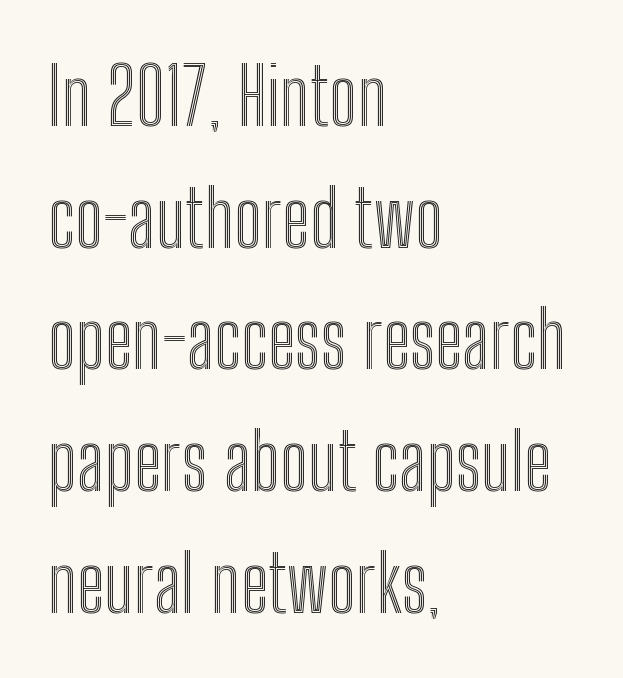
The image shows 79 px condensed type, upright; set left-aligned, normal line spacing (1.54x), normal letter spacing, not underlined; a medium x-height.
